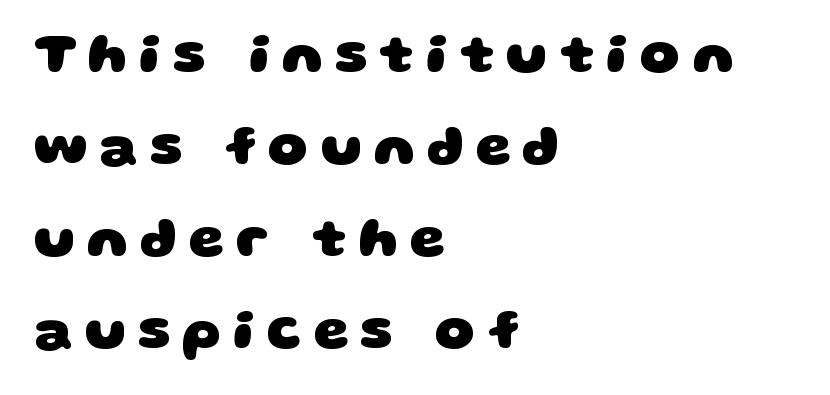
{"serif": "no", "bold": "yes", "weight": "heavy", "width": "wide", "stroke_contrast": "low", "x_height": "large", "monospaced": "no", "underline": "no", "align": "left", "line_spacing": "normal", "line_spacing_ratio": 1.64, "letter_spacing": "wide", "letter_spacing_em": 0.21, "glyph_px": 56}
